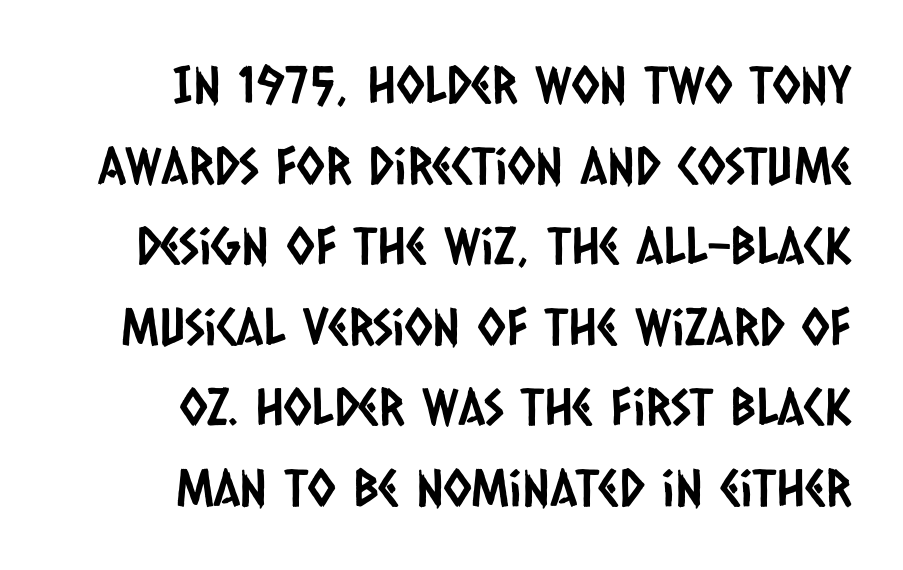
Beneath every word, the page is bare. The rendering uses a moderate line-height, typical for paragraphs. Is this a fixed-width face? No — the glyphs have proportional, varying widths. Look at the tracking — it's just the regular setting, nothing added.
